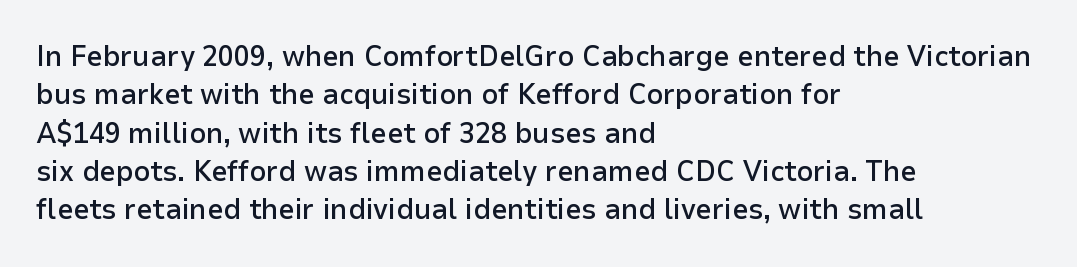
Q: Is the text bold? A: Semi-bold.
Q: Is the text italic (slanted)? A: No, it is upright.
Q: Is the typeface a serif or a sans-serif typeface? A: Sans-serif.
Q: Is the text underlined? A: No.
Q: How is the paragraph aligned? A: Left-aligned.
Q: Is the spacing between letters normal or unusually wide? A: Normal.
Q: Is the spacing between lines tight, normal or loose? A: Normal.
Q: Width (condensed, normal, or wide)? A: Normal.
Q: Stroke contrast? A: Low.
Q: x-height? A: Medium.
Q: Monospaced? A: No.
